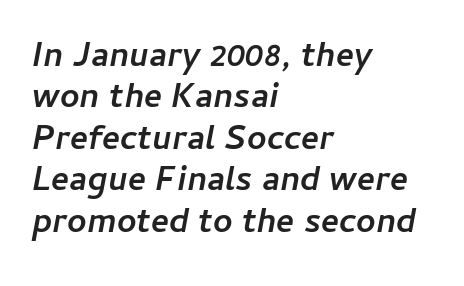
{"italic": "yes", "lean": "right", "slant_degrees": 11, "bold": "yes", "weight": "semibold", "width": "normal", "stroke_contrast": "low", "x_height": "medium", "monospaced": "no", "underline": "no", "align": "left", "line_spacing_ratio": 1.22, "letter_spacing": "normal", "letter_spacing_em": 0.0, "glyph_px": 34}
